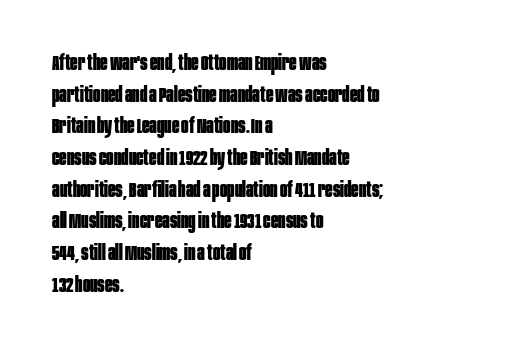
The image shows 22 px bold type, upright; set left-aligned, normal line spacing (1.44x), normal letter spacing, not underlined.
